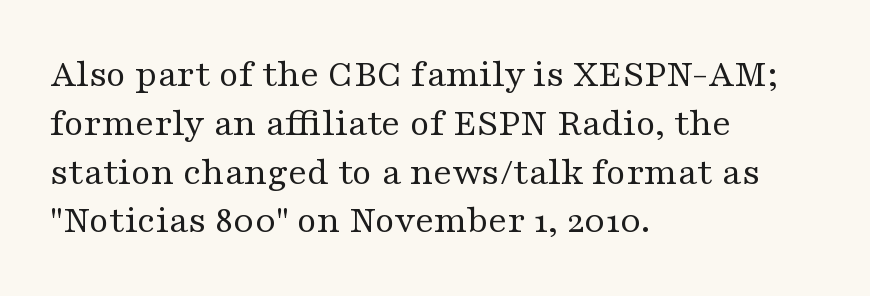
The image shows 40 px regular-weight, wide serif type, upright; set left-aligned, line spacing 1.22x, normal letter spacing, not underlined; medium stroke contrast and a medium x-height.
